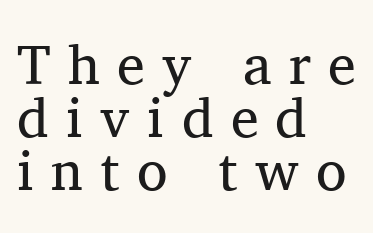
Stroke thickness stays within the range of a standard reading face or lighter. This sample has the flowing, uneven cadence of proportional lettering. Does the lettering tilt? It doesn't — this is upright. You could barely slide anything between these rows. The zone under the glyphs is completely vacant.
